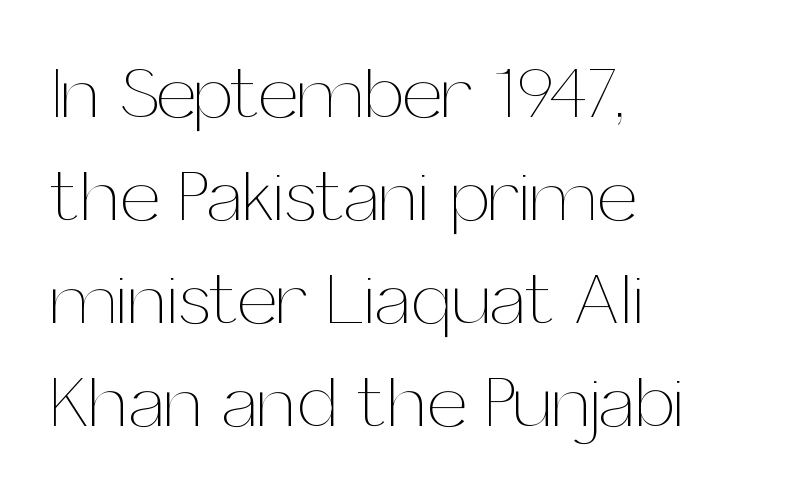
The image shows 72 px thin type, upright; set left-aligned, normal line spacing (1.43x), normal letter spacing, not underlined; medium stroke contrast and a medium x-height.
